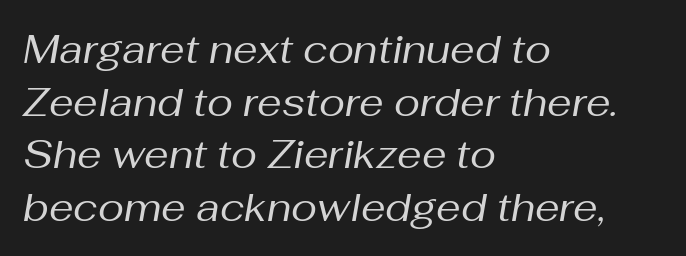
The image shows 39 px regular-weight type, italic (leaning right); set left-aligned, normal line spacing (1.35x), normal letter spacing, not underlined; medium stroke contrast and a medium x-height.
